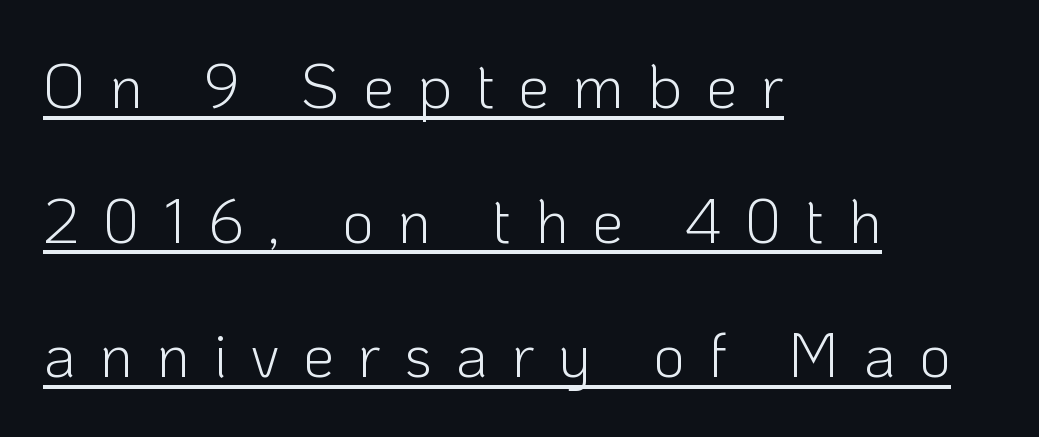
The image shows 62 px light sans-serif type, upright; set left-aligned, loose line spacing (2.17x), unusually wide letter spacing (+0.38 em), underlined; low stroke contrast and a medium x-height.
